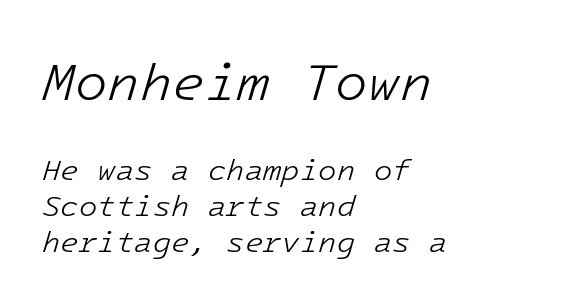
The image shows 53 px light type, italic (leaning right), monospaced; set left-aligned, line spacing 1.19x, normal letter spacing, not underlined; the first (top) block is 1.77x larger; low stroke contrast and a medium x-height.
